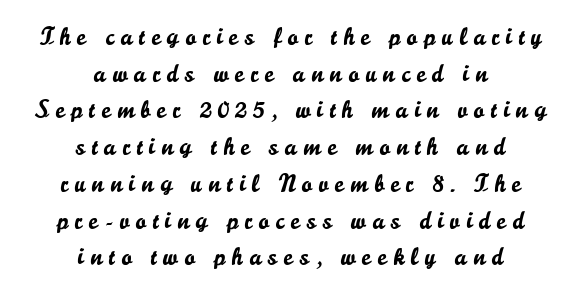
Q: Is the text italic (slanted)? A: Yes.
Q: Is the text underlined? A: No.
Q: How is the paragraph aligned? A: Centered.
Q: Is the spacing between letters normal or unusually wide? A: Unusually wide.
Q: Is the spacing between lines tight, normal or loose? A: Normal.
